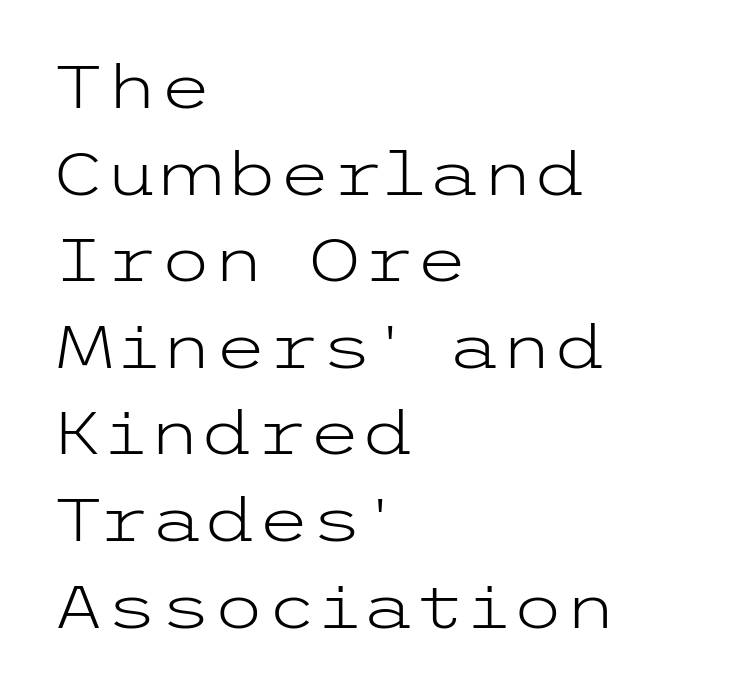
The image shows 61 px light, wide sans-serif type, upright; set left-aligned, normal line spacing (1.42x), normal letter spacing, not underlined; low stroke contrast and a medium x-height.
